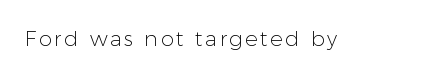
{"italic": "no", "bold": "no", "underline": "no", "glyph_px": 21}
